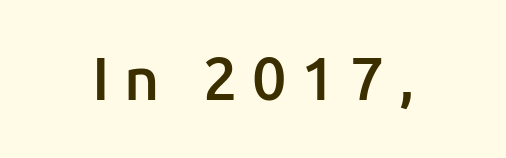
Q: Is the text bold? A: Semi-bold.
Q: Is the text italic (slanted)? A: No, it is upright.
Q: Is the typeface a serif or a sans-serif typeface? A: Sans-serif.
Q: Is the text underlined? A: No.
Q: Is the spacing between letters normal or unusually wide? A: Unusually wide.
Q: Width (condensed, normal, or wide)? A: Normal.
Q: Stroke contrast? A: Low.
Q: x-height? A: Medium.
Q: Monospaced? A: No.
